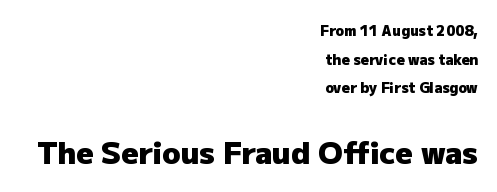
Q: Is the text bold? A: Yes.
Q: Is the text italic (slanted)? A: No, it is upright.
Q: Is the typeface a serif or a sans-serif typeface? A: Sans-serif.
Q: Is the text underlined? A: No.
Q: How is the paragraph aligned? A: Right-aligned.
Q: Is the spacing between letters normal or unusually wide? A: Normal.
Q: Is the spacing between lines tight, normal or loose? A: Loose.
Q: Which block of text is set in a larger size, the first (top) or the second (bottom)? A: The second (bottom) one.
Q: Width (condensed, normal, or wide)? A: Normal.
Q: Stroke contrast? A: Low.
Q: x-height? A: Medium.
Q: Monospaced? A: No.
